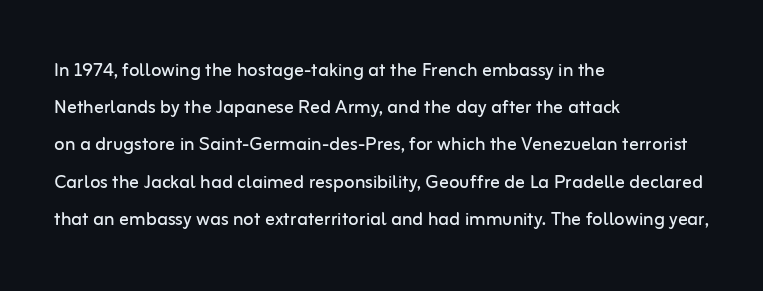
The image shows 24 px text type, upright; set left-aligned, normal line spacing (1.55x), normal letter spacing, not underlined.
